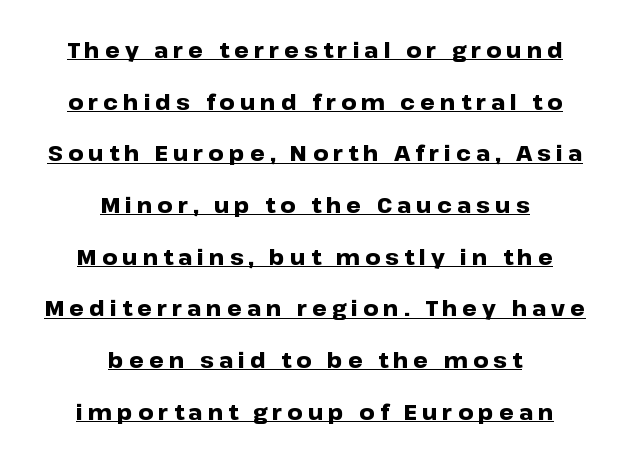
The image shows 21 px bold type, upright; set centered, loose line spacing (2.46x), unusually wide letter spacing (+0.24 em), underlined.
